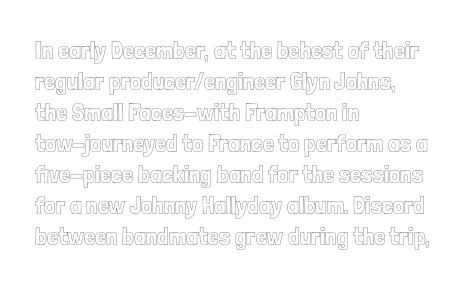
The image shows 25 px text type, upright; set left-aligned, line spacing 1.24x, normal letter spacing, not underlined.
